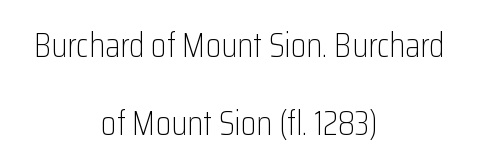
{"serif": "no", "italic": "no", "bold": "no", "weight": "light", "width": "condensed", "stroke_contrast": "low", "x_height": "medium", "monospaced": "no", "underline": "no", "align": "center", "line_spacing": "loose", "line_spacing_ratio": 2.22, "letter_spacing": "normal", "letter_spacing_em": 0.0, "glyph_px": 35}
